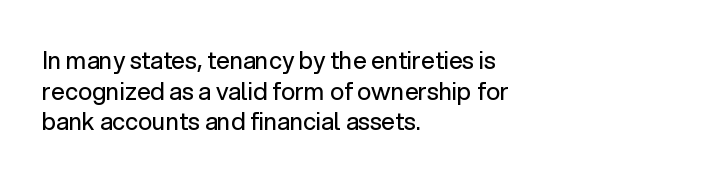
{"italic": "no", "bold": "no", "underline": "no", "align": "left", "line_spacing": "normal", "line_spacing_ratio": 1.28, "letter_spacing": "normal", "letter_spacing_em": 0.0, "glyph_px": 24}
